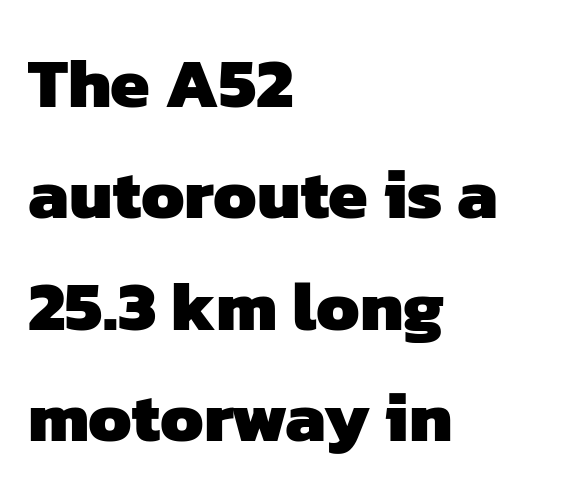
Q: Is the text bold? A: Yes.
Q: Is the typeface a serif or a sans-serif typeface? A: Sans-serif.
Q: Is the text underlined? A: No.
Q: How is the paragraph aligned? A: Left-aligned.
Q: Is the spacing between letters normal or unusually wide? A: Normal.
Q: Is the spacing between lines tight, normal or loose? A: Normal.
Q: Width (condensed, normal, or wide)? A: Normal.
Q: Stroke contrast? A: Low.
Q: x-height? A: Medium.
Q: Monospaced? A: No.
